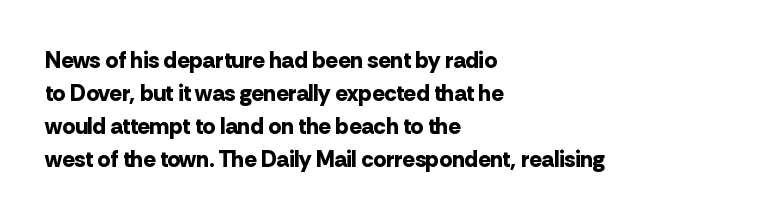
The gaps between neighbouring characters are ordinary and unremarkable. A dark, heavy texture on the line: the type is bold. Leftover space on each line is placed entirely after the last word. Reading down the column, the eye jumps a familiar distance to each next line. This is the regular roman posture of the typeface.
